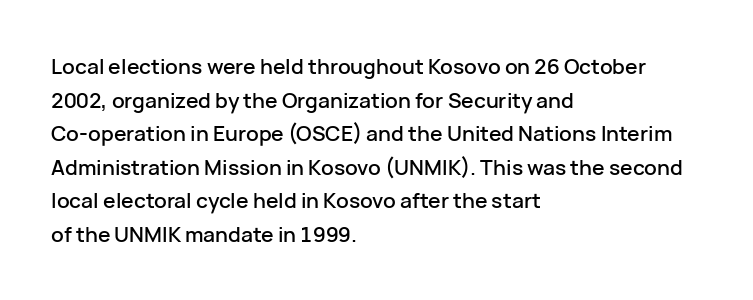
{"italic": "no", "underline": "no", "align": "left", "line_spacing": "normal", "line_spacing_ratio": 1.6, "letter_spacing": "normal", "letter_spacing_em": 0.0, "glyph_px": 21}
